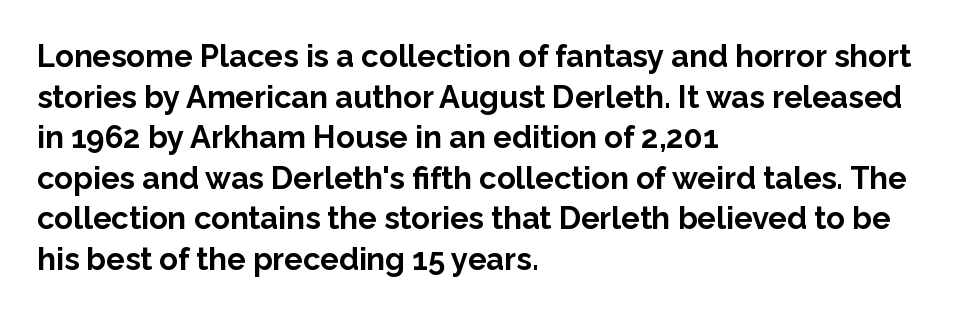
The image shows 31 px bold sans-serif type, upright; set left-aligned, normal line spacing (1.31x), normal letter spacing, not underlined; low stroke contrast and a medium x-height.
